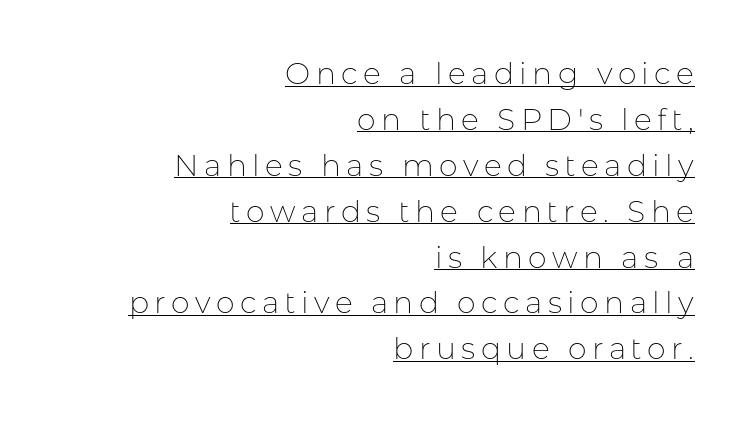
A student would call this right alignment; a typographer would say flush right, rag left. A typesetter would call this proportional, since set widths differ per character. What's the leading like? Ordinary, nothing unusual. Is there any slant? The stems are plumb. Each letter's strokes conclude bluntly, with no projecting serifs.
